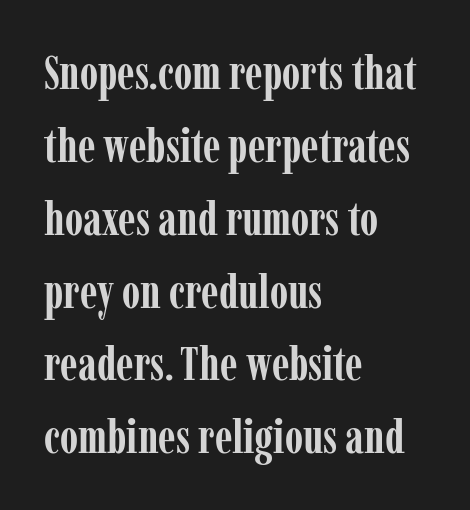
The image shows 47 px semibold, condensed serif type, upright; set left-aligned, normal line spacing (1.55x), normal letter spacing, not underlined; low stroke contrast and a medium x-height.
